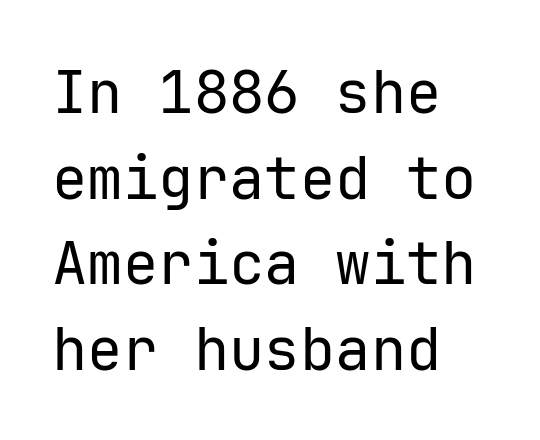
The image shows 59 px regular-weight sans-serif type, upright; set left-aligned, normal line spacing (1.45x), normal letter spacing, not underlined; low stroke contrast and a medium x-height.
